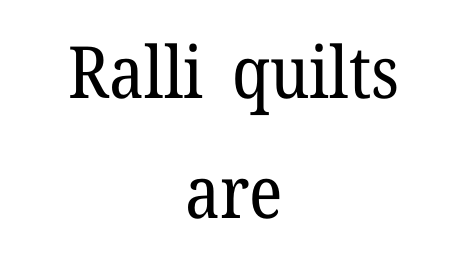
{"serif": "yes", "italic": "no", "bold": "no", "weight": "regular", "width": "normal", "stroke_contrast": "low", "x_height": "medium", "monospaced": "no", "underline": "no", "align": "center", "line_spacing": "normal", "line_spacing_ratio": 1.67, "letter_spacing": "normal", "letter_spacing_em": 0.0, "glyph_px": 72}
